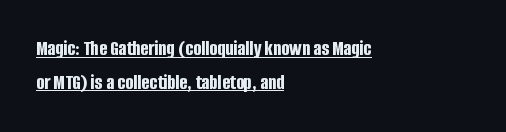
Q: Is the text bold? A: Yes.
Q: Is the text italic (slanted)? A: No, it is upright.
Q: Is the text underlined? A: Yes.
Q: How is the paragraph aligned? A: Left-aligned.
Q: Is the spacing between letters normal or unusually wide? A: Normal.
Q: Is the spacing between lines tight, normal or loose? A: Normal.
